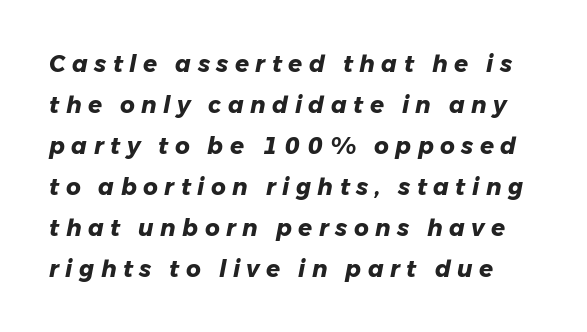
Any mark beneath the type? The region is blank. Is the type bold? Yes — the strokes are clearly thick and heavy. Yep, that's italic — everything's leaning. The letters are spread apart with noticeably loose tracking.
